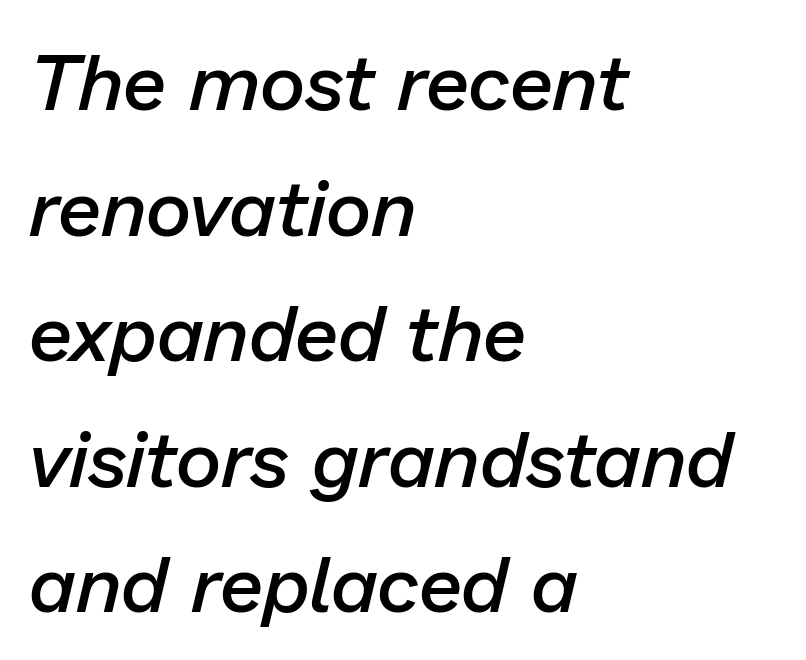
The image shows 79 px semibold type, italic (leaning right); set left-aligned, normal line spacing (1.59x), normal letter spacing, not underlined; low stroke contrast and a medium x-height.
